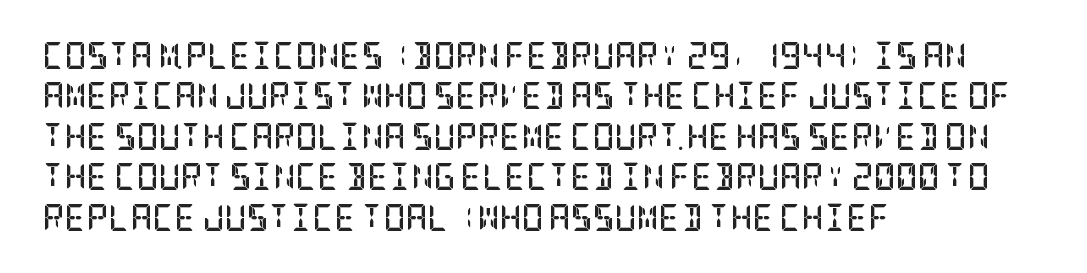
Q: Is the text bold? A: Yes.
Q: Is the text italic (slanted)? A: No, it is upright.
Q: Is the text underlined? A: No.
Q: How is the paragraph aligned? A: Left-aligned.
Q: Is the spacing between letters normal or unusually wide? A: Normal.
Q: Is the spacing between lines tight, normal or loose? A: Normal.
